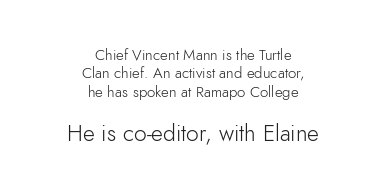
The image shows 23 px text type, upright; set centered, line spacing 1.22x, normal letter spacing, not underlined; the second (bottom) block is 1.53x larger.
